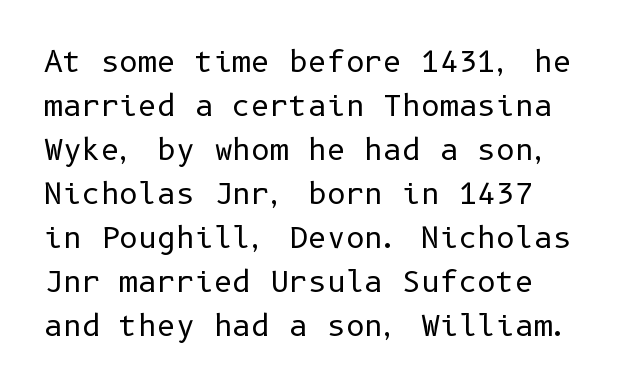
Caption: face not bold, strokes unweighted. Descenders are the only things crossing below the line. You can tell from the bare stems that sans-serif type was used. Tall strokes in this sample are plumb rather than angled. How would I describe the line gaps? Plain and ordinary.
